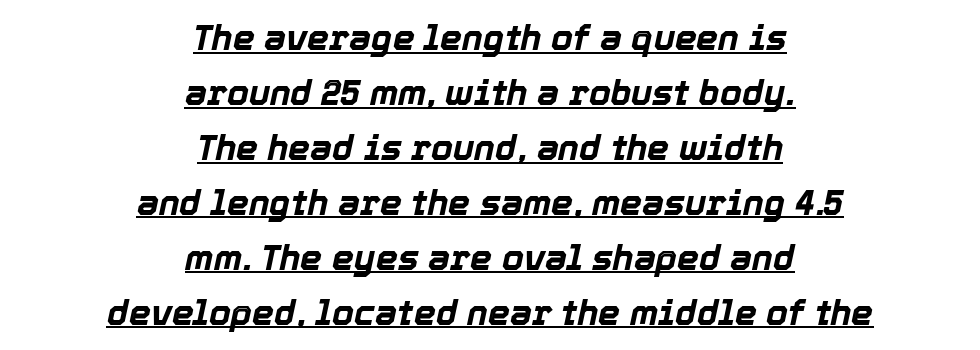
On the weight axis this lands at bold, roughly 700. No extra tracking has been applied to these lines. Visually the block forms a symmetrical silhouette, jagged on both flanks. Looks like someone drew a line under every word here. The letters advance in unequal steps, a hallmark of proportional type.
